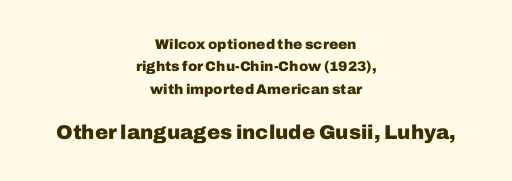
Q: Is the text bold? A: Yes.
Q: Is the text italic (slanted)? A: No, it is upright.
Q: Is the text underlined? A: No.
Q: How is the paragraph aligned? A: Centered.
Q: Is the spacing between letters normal or unusually wide? A: Normal.
Q: Is the spacing between lines tight, normal or loose? A: Normal.
Q: Which block of text is set in a larger size, the first (top) or the second (bottom)? A: The second (bottom) one.
